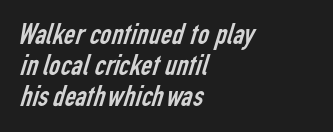
{"serif": "no", "bold": "no", "weight": "regular", "width": "condensed", "stroke_contrast": "low", "x_height": "medium", "monospaced": "no", "underline": "no", "align": "left", "line_spacing": "tight", "line_spacing_ratio": 1.0, "letter_spacing": "normal", "letter_spacing_em": 0.0, "glyph_px": 31}
